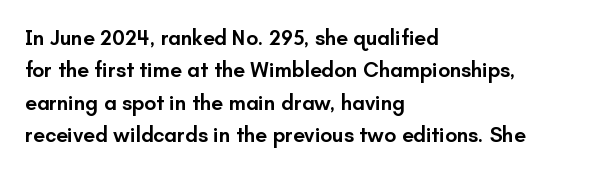
Q: Is the text bold? A: Semi-bold.
Q: Is the text italic (slanted)? A: No, it is upright.
Q: Is the text underlined? A: No.
Q: How is the paragraph aligned? A: Left-aligned.
Q: Is the spacing between letters normal or unusually wide? A: Normal.
Q: Is the spacing between lines tight, normal or loose? A: Normal.
